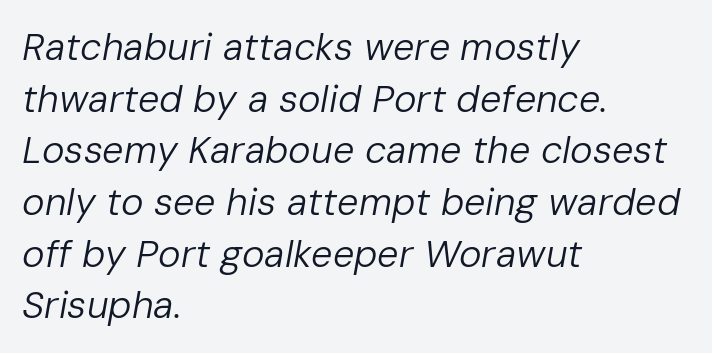
Q: Is the text bold? A: No.
Q: Is the text italic (slanted)? A: Yes, it leans right by about 10 degrees.
Q: Is the text underlined? A: No.
Q: How is the paragraph aligned? A: Left-aligned.
Q: Is the spacing between letters normal or unusually wide? A: Normal.
Q: Is the spacing between lines tight, normal or loose? A: Normal.
Q: Width (condensed, normal, or wide)? A: Normal.
Q: Stroke contrast? A: Low.
Q: x-height? A: Medium.
Q: Monospaced? A: No.
